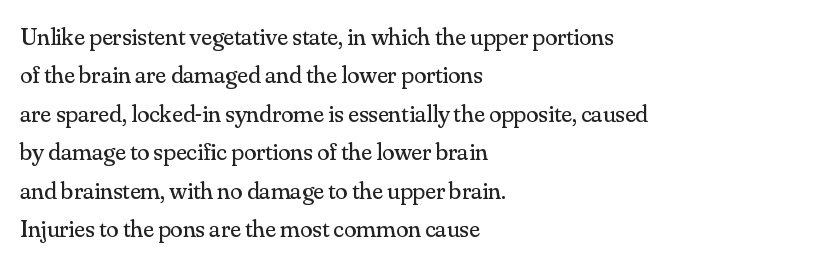
{"italic": "no", "bold": "no", "underline": "no", "align": "left", "line_spacing": "normal", "line_spacing_ratio": 1.54, "letter_spacing": "normal", "letter_spacing_em": 0.0, "glyph_px": 25}
